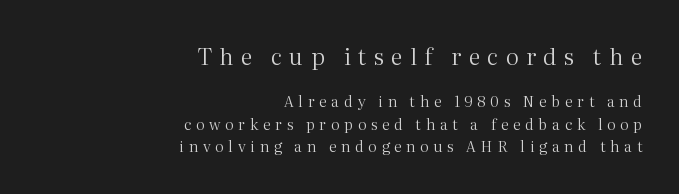
In terms of leading, this rendering sits right in the middle. Vertical stems look standard width or narrower in stroke. Teacher's note: observe the even right margin — that is flush-right alignment. Vertical strokes here are truly vertical. Descenders are the only things crossing below the line.
